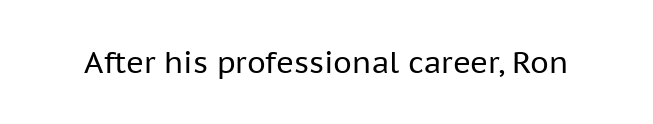
The image shows 30 px regular-weight sans-serif type, upright; set normal letter spacing, not underlined; low stroke contrast and a medium x-height.
